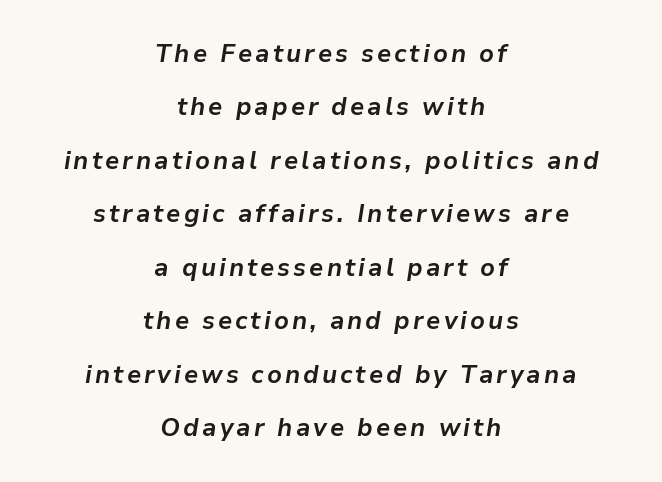
The image shows 25 px bold type, italic (leaning right); set centered, loose line spacing (2.14x), not underlined.
